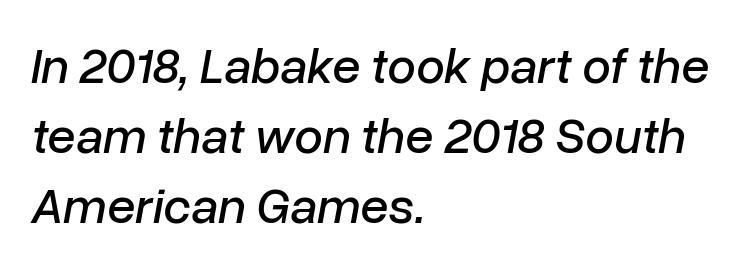
The image shows 51 px text type, italic (leaning right); set left-aligned, normal line spacing (1.37x), normal letter spacing, not underlined; low stroke contrast and a medium x-height.
